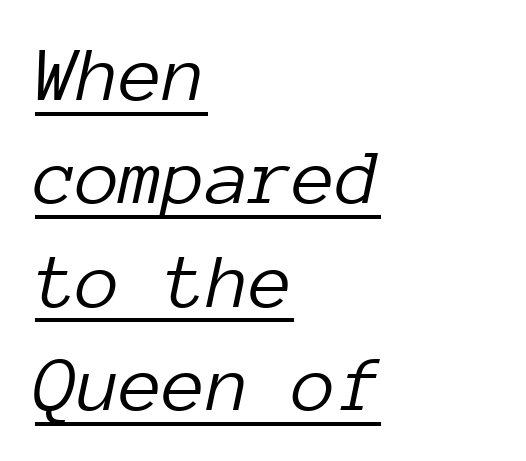
Q: Is the text bold? A: No.
Q: Is the text italic (slanted)? A: Yes, it leans right by about 12 degrees.
Q: Is the text underlined? A: Yes.
Q: How is the paragraph aligned? A: Left-aligned.
Q: Is the spacing between letters normal or unusually wide? A: Normal.
Q: Is the spacing between lines tight, normal or loose? A: Normal.
Q: Width (condensed, normal, or wide)? A: Normal.
Q: Stroke contrast? A: Low.
Q: x-height? A: Medium.
Q: Monospaced? A: Yes.
